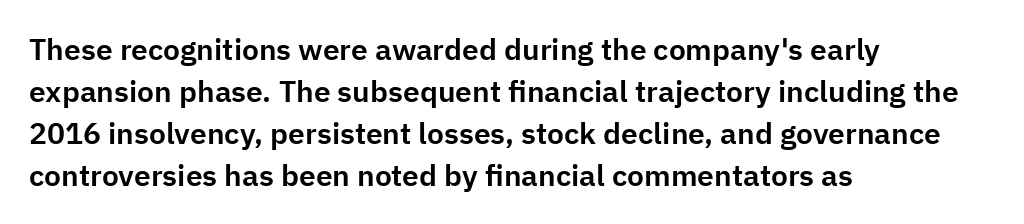
{"serif": "no", "italic": "no", "width": "normal", "stroke_contrast": "low", "x_height": "medium", "monospaced": "no", "underline": "no", "align": "left", "line_spacing": "normal", "line_spacing_ratio": 1.4, "letter_spacing": "normal", "letter_spacing_em": 0.0, "glyph_px": 30}
